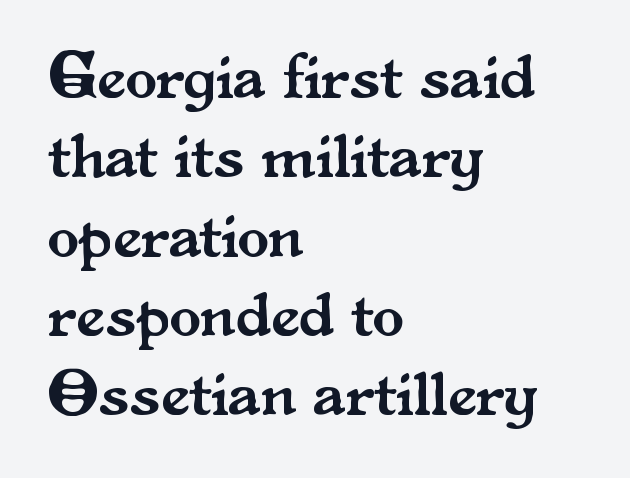
The image shows 64 px serif type, upright; set left-aligned, line spacing 1.24x, normal letter spacing, not underlined; medium stroke contrast and a small x-height.
